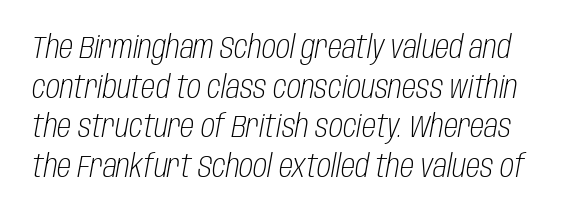
The face used here has a pronounced slope to its letters. Stroke mass is kept to a normal reading level or below. Any mark beneath the type? The region is blank. The face used here is rendered with its standard letterfit. These lines are rendered in a variable-pitch font.
